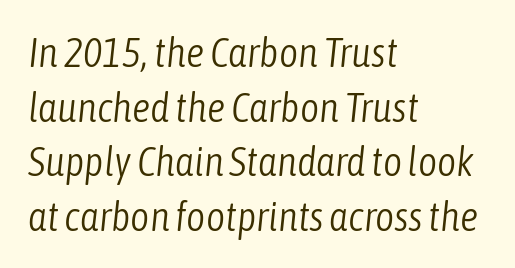
{"italic": "yes", "lean": "right", "slant_degrees": 6, "bold": "no", "weight": "light", "width": "condensed", "stroke_contrast": "low", "x_height": "medium", "monospaced": "no", "underline": "no", "align": "left", "line_spacing": "normal", "line_spacing_ratio": 1.33, "letter_spacing": "normal", "letter_spacing_em": 0.0, "glyph_px": 41}
